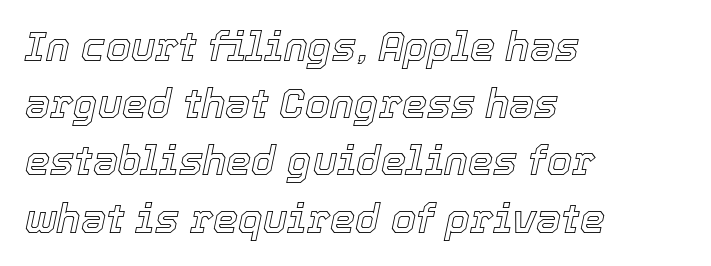
{"italic": "yes", "lean": "right", "slant_degrees": 12, "width": "normal", "x_height": "medium", "monospaced": "no", "underline": "no", "align": "left", "line_spacing": "normal", "line_spacing_ratio": 1.43, "letter_spacing": "normal", "letter_spacing_em": 0.0, "glyph_px": 40}
